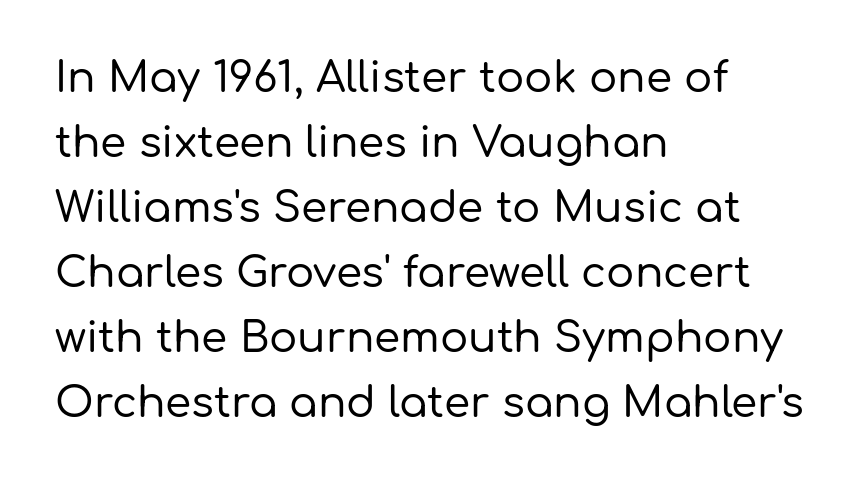
Q: Is the text italic (slanted)? A: No, it is upright.
Q: Is the typeface a serif or a sans-serif typeface? A: Sans-serif.
Q: Is the text underlined? A: No.
Q: How is the paragraph aligned? A: Left-aligned.
Q: Is the spacing between letters normal or unusually wide? A: Normal.
Q: Is the spacing between lines tight, normal or loose? A: Normal.
Q: Width (condensed, normal, or wide)? A: Normal.
Q: Stroke contrast? A: Low.
Q: x-height? A: Medium.
Q: Monospaced? A: No.
